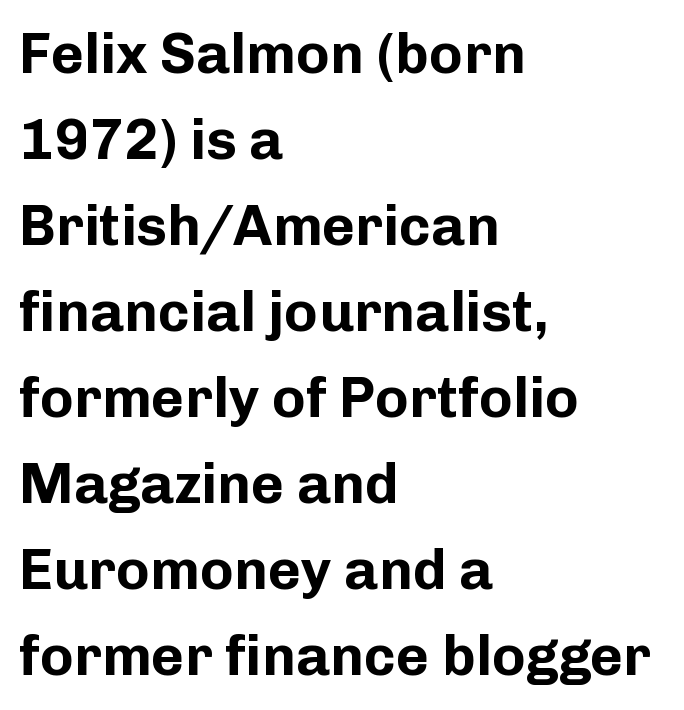
This sample has the flowing, uneven cadence of proportional lettering. Honestly, the letter spacing is just normal — you wouldn't notice it. Plain, unruled lines of type. Upright lettering throughout. Regular leading. Look at the bottom of the vertical strokes: they stop flat, with no serifs.
